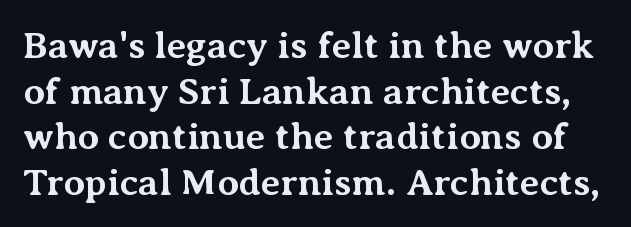
Q: Is the text bold? A: Yes.
Q: Is the text italic (slanted)? A: No, it is upright.
Q: Is the typeface a serif or a sans-serif typeface? A: Serif.
Q: Is the text underlined? A: No.
Q: Is the spacing between letters normal or unusually wide? A: Normal.
Q: Width (condensed, normal, or wide)? A: Normal.
Q: Stroke contrast? A: Medium.
Q: x-height? A: Medium.
Q: Monospaced? A: No.
